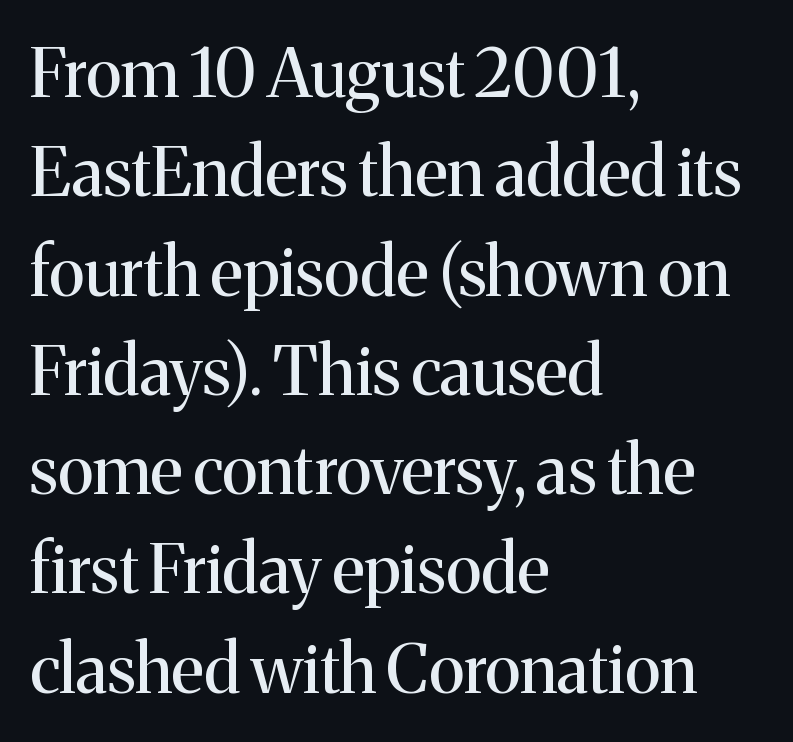
The image shows 68 px regular-weight serif type, upright; set left-aligned, normal line spacing (1.46x), normal letter spacing, not underlined; medium stroke contrast and a medium x-height.
